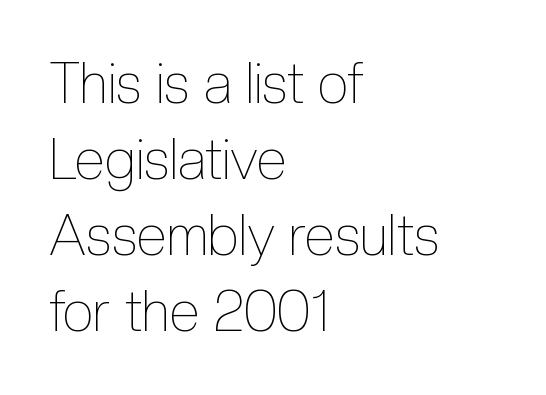
Q: Is the text bold? A: No.
Q: Is the text italic (slanted)? A: No, it is upright.
Q: Is the text underlined? A: No.
Q: How is the paragraph aligned? A: Left-aligned.
Q: Is the spacing between letters normal or unusually wide? A: Normal.
Q: Is the spacing between lines tight, normal or loose? A: Normal.
Q: Width (condensed, normal, or wide)? A: Condensed.
Q: x-height? A: Medium.
Q: Monospaced? A: No.
